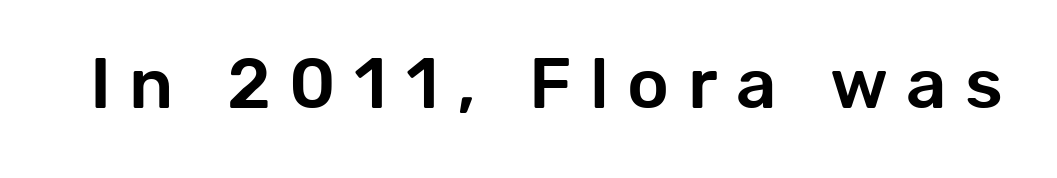
Designer's note — italics off, roman on. This rendering features lettering with no underline. Tracking value appears strongly positive — letters spread wide. The face used here is proportionally spaced, like ordinary book or web type. A typesetter would label this face a sans.
